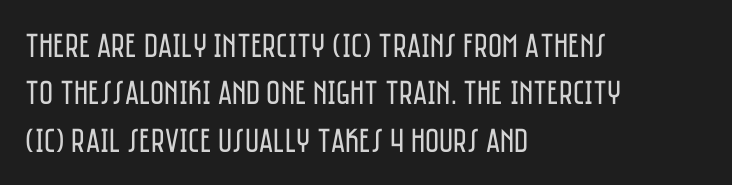
The letters carry no serifs — their stems end cleanly without finishing strokes. Compared with a centered layout, this one pins lines to the left instead. Italic? Not at all — the glyphs are vertical. Tracking value appears to be zero — textbook default spacing. The passage shown is typed in a proportional face where columns would drift. The designer left line spacing at the default.
